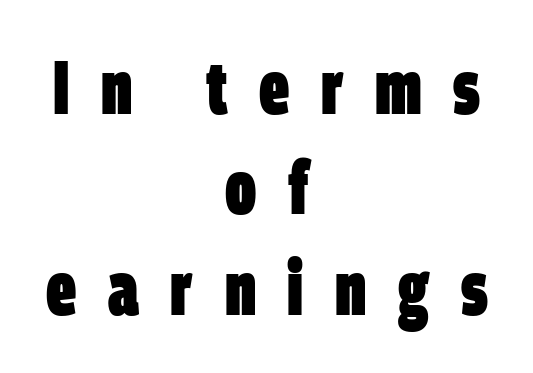
{"serif": "no", "bold": "yes", "weight": "heavy", "width": "condensed", "stroke_contrast": "low", "x_height": "large", "monospaced": "no", "underline": "no", "align": "center", "line_spacing": "normal", "line_spacing_ratio": 1.34, "letter_spacing": "wide", "letter_spacing_em": 0.42, "glyph_px": 75}
